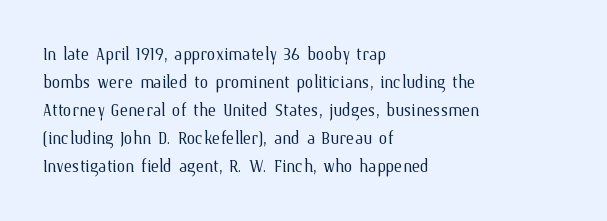
Q: Is the text bold? A: No.
Q: Is the text italic (slanted)? A: No, it is upright.
Q: Is the text underlined? A: No.
Q: How is the paragraph aligned? A: Left-aligned.
Q: Is the spacing between letters normal or unusually wide? A: Normal.
Q: Is the spacing between lines tight, normal or loose? A: Normal.
